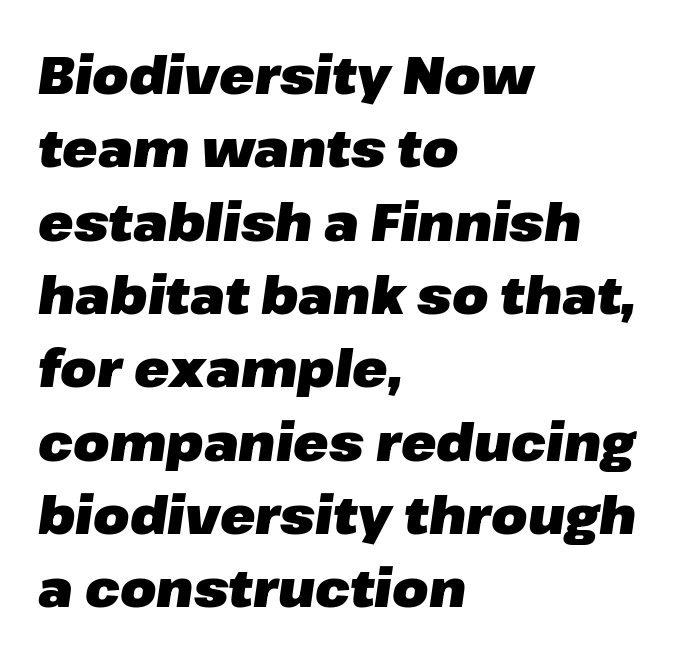
{"italic": "yes", "lean": "right", "slant_degrees": 8, "bold": "yes", "weight": "heavy", "width": "normal", "stroke_contrast": "low", "x_height": "medium", "monospaced": "no", "underline": "no", "align": "left", "line_spacing": "normal", "line_spacing_ratio": 1.41, "letter_spacing": "normal", "letter_spacing_em": 0.0, "glyph_px": 52}
